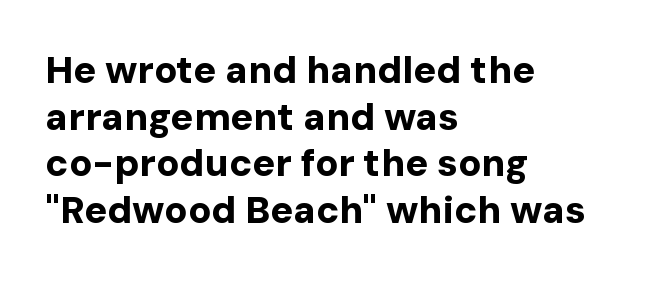
The image shows 38 px bold sans-serif type, upright; set left-aligned, line spacing 1.23x, normal letter spacing, not underlined; low stroke contrast and a medium x-height.
